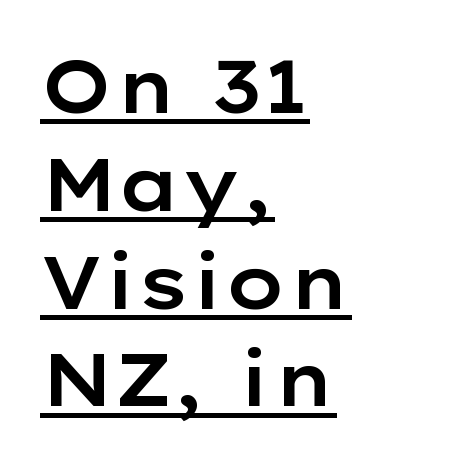
Each letter's strokes conclude bluntly, with no projecting serifs. Successive baselines arrive at the customary interval. Here the designer chose a conventional face with non-uniform glyph widths. The type sits square on the baseline with zero lean.
